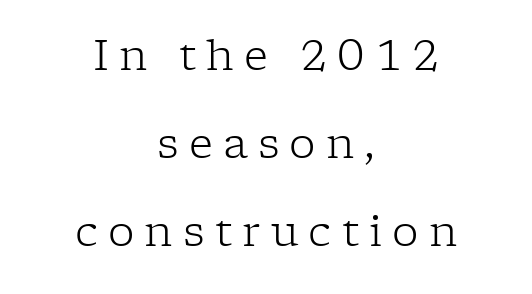
Q: Is the text bold? A: No.
Q: Is the text italic (slanted)? A: No, it is upright.
Q: Is the typeface a serif or a sans-serif typeface? A: Serif.
Q: Is the text underlined? A: No.
Q: How is the paragraph aligned? A: Centered.
Q: Is the spacing between letters normal or unusually wide? A: Unusually wide.
Q: Is the spacing between lines tight, normal or loose? A: Loose.
Q: Width (condensed, normal, or wide)? A: Normal.
Q: Stroke contrast? A: Low.
Q: x-height? A: Medium.
Q: Monospaced? A: No.
